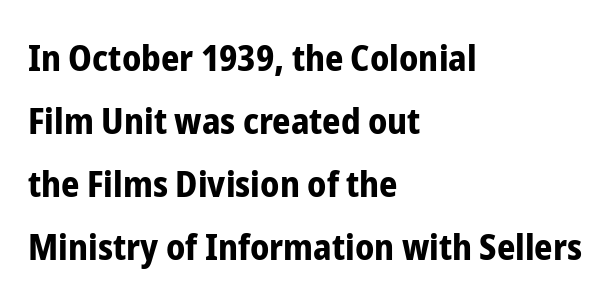
{"serif": "no", "italic": "no", "bold": "yes", "weight": "bold", "width": "condensed", "stroke_contrast": "low", "x_height": "medium", "monospaced": "no", "underline": "no", "align": "left", "line_spacing_ratio": 1.75, "letter_spacing": "normal", "letter_spacing_em": 0.0, "glyph_px": 36}
